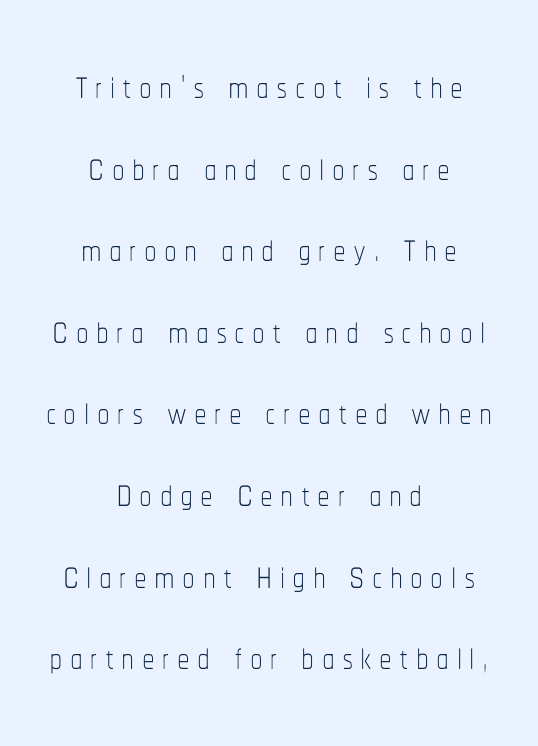
The image shows 51 px thin, condensed type, upright; set centered, normal line spacing (1.6x), not underlined; low stroke contrast and a medium x-height.
